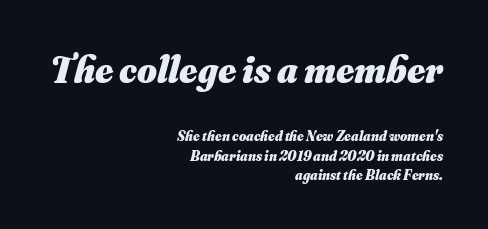
Q: Is the text bold? A: Yes.
Q: Is the text italic (slanted)? A: Yes, it leans right by about 16 degrees.
Q: Is the text underlined? A: No.
Q: How is the paragraph aligned? A: Right-aligned.
Q: Is the spacing between letters normal or unusually wide? A: Normal.
Q: Is the spacing between lines tight, normal or loose? A: Normal.
Q: Which block of text is set in a larger size, the first (top) or the second (bottom)? A: The first (top) one.
Q: Width (condensed, normal, or wide)? A: Normal.
Q: Stroke contrast? A: Medium.
Q: x-height? A: Small.
Q: Monospaced? A: No.
